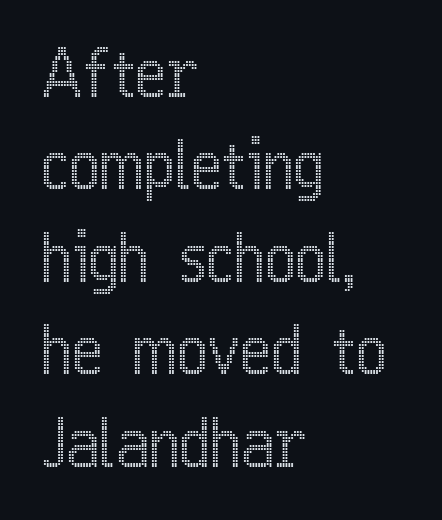
Descender tails drop into unmarked territory. Notice how the passage keeps a crisp vertical edge on the left only. Spacing between characters is what you'd get straight out of the box. Note the varied advance widths — an 'i' is clearly narrower than an 'm'.
